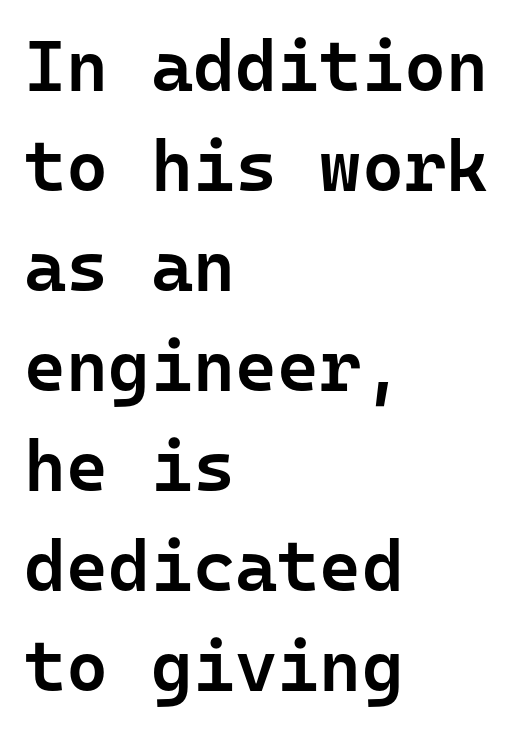
The image shows 72 px semibold sans-serif type, upright, monospaced; set left-aligned, normal line spacing (1.39x), normal letter spacing, not underlined; low stroke contrast and a medium x-height.
